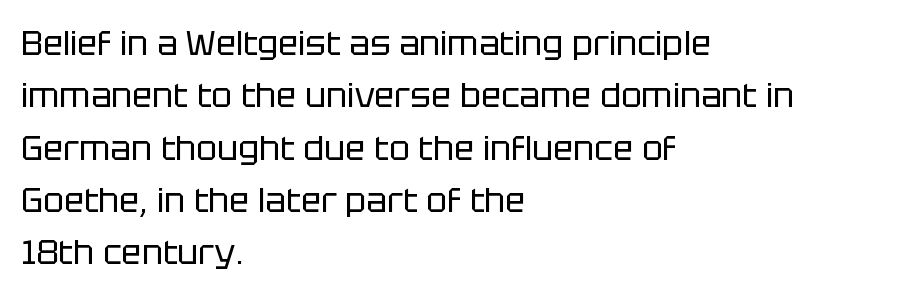
The image shows 34 px regular-weight sans-serif type, upright; set left-aligned, normal line spacing (1.54x), normal letter spacing, not underlined; low stroke contrast and a large x-height.
